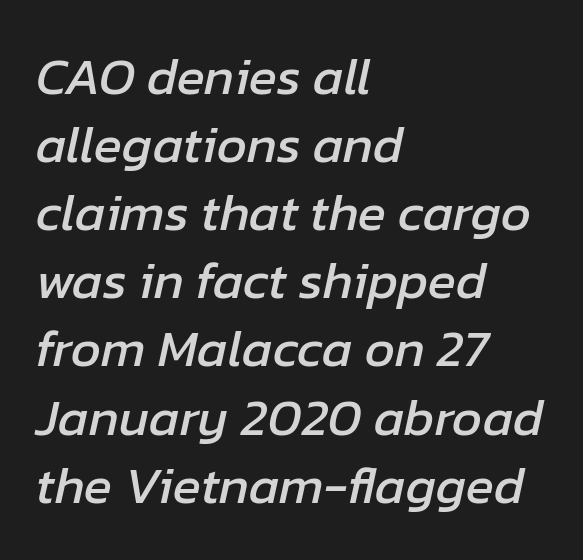
{"italic": "yes", "lean": "right", "slant_degrees": 12, "width": "normal", "stroke_contrast": "low", "x_height": "medium", "monospaced": "no", "underline": "no", "align": "left", "line_spacing": "normal", "line_spacing_ratio": 1.31, "letter_spacing": "normal", "letter_spacing_em": 0.0, "glyph_px": 52}
